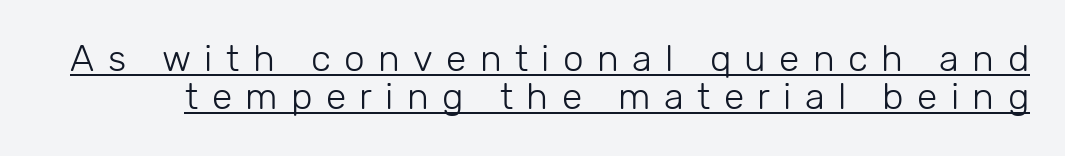
Q: Is the text bold? A: No.
Q: Is the text italic (slanted)? A: No, it is upright.
Q: Is the typeface a serif or a sans-serif typeface? A: Sans-serif.
Q: Is the text underlined? A: Yes.
Q: Is the spacing between letters normal or unusually wide? A: Unusually wide.
Q: Is the spacing between lines tight, normal or loose? A: Tight.
Q: Width (condensed, normal, or wide)? A: Normal.
Q: Stroke contrast? A: Low.
Q: x-height? A: Medium.
Q: Monospaced? A: No.
